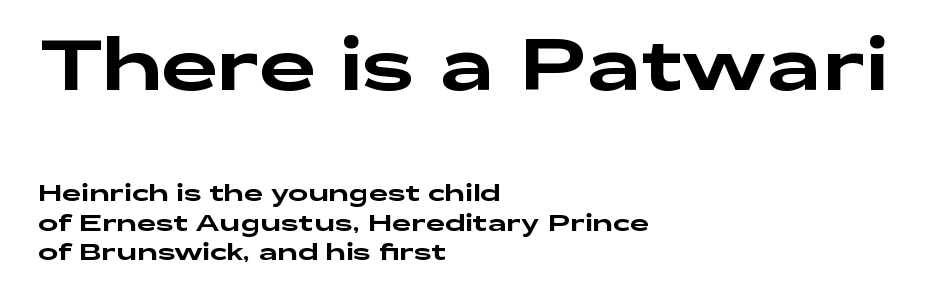
Q: Is the text italic (slanted)? A: No, it is upright.
Q: Is the typeface a serif or a sans-serif typeface? A: Sans-serif.
Q: Is the text underlined? A: No.
Q: How is the paragraph aligned? A: Left-aligned.
Q: Is the spacing between letters normal or unusually wide? A: Normal.
Q: Which block of text is set in a larger size, the first (top) or the second (bottom)? A: The first (top) one.
Q: Width (condensed, normal, or wide)? A: Wide.
Q: Stroke contrast? A: Low.
Q: x-height? A: Medium.
Q: Monospaced? A: No.
